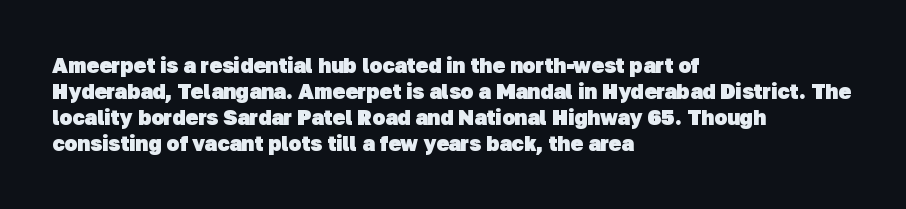
Standard letterfit; no display-style spreading of the glyphs. Look at the stroke-to-counter ratio: heavy, a bold. This rendering uses left alignment, leaving the right contour irregular. The gap between lines stays unmarked.
